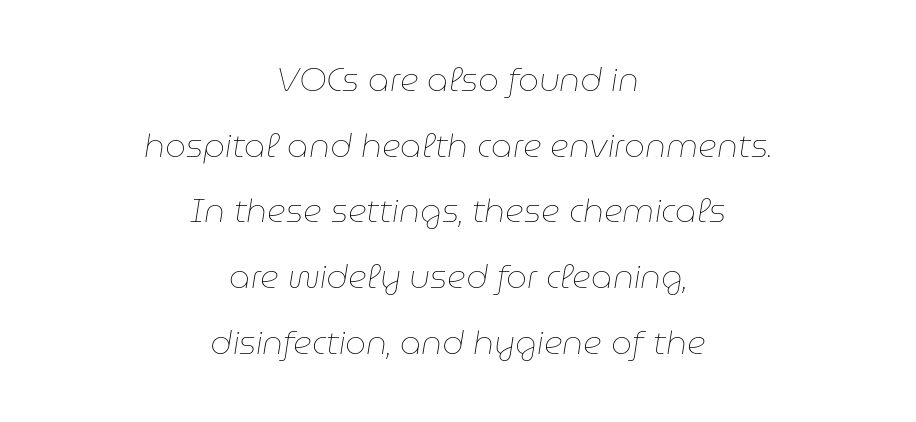
These lines stand farther apart than default settings would place them. Characters are canted at an angle relative to the baseline's perpendicular. Glyph-to-glyph distance matches everyday printed text. Quick note: underline off. You could not count columns in this text — the font is proportionally spaced. Weight class: somewhere from thin through regular.
